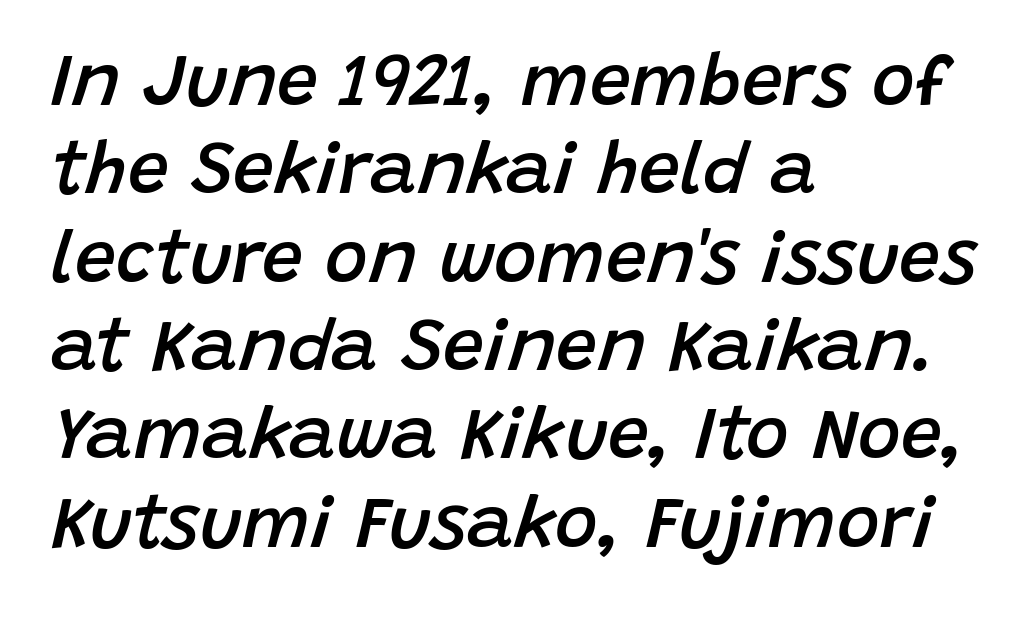
{"italic": "yes", "lean": "right", "slant_degrees": 15, "bold": "semi", "weight": "semibold", "width": "normal", "stroke_contrast": "low", "x_height": "large", "monospaced": "no", "underline": "no", "align": "left", "line_spacing_ratio": 1.21, "letter_spacing": "normal", "letter_spacing_em": 0.0, "glyph_px": 73}
